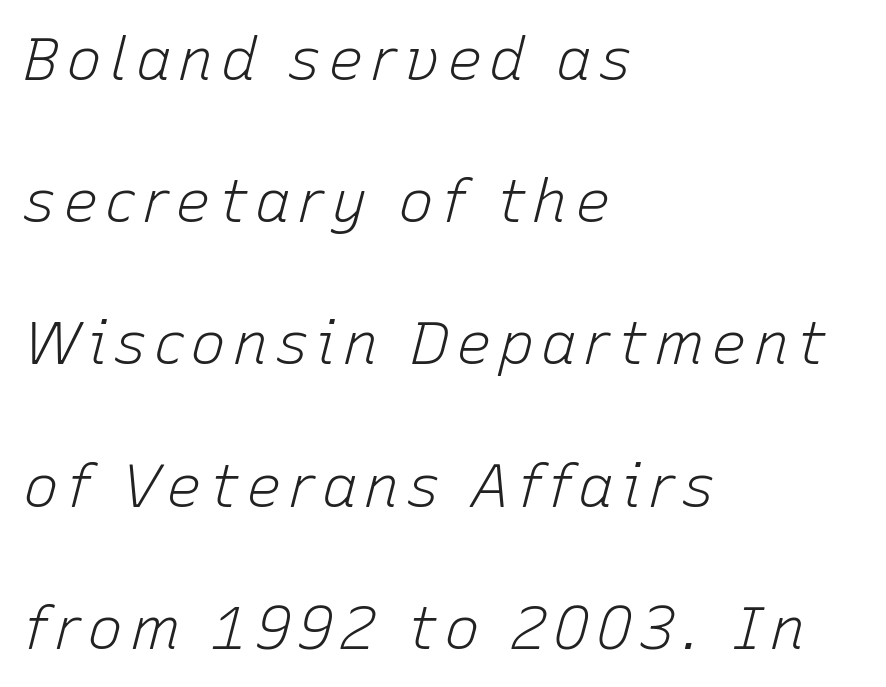
The image shows 60 px light type, italic (leaning right); set left-aligned, loose line spacing (2.37x), not underlined; low stroke contrast and a medium x-height.
